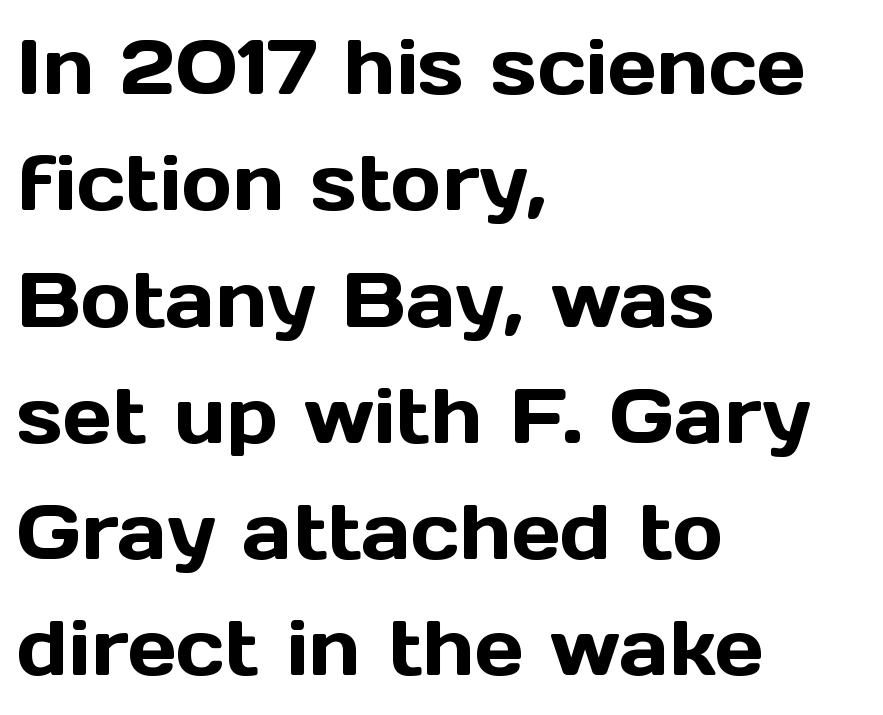
The image shows 77 px sans-serif type, upright; set left-aligned, normal line spacing (1.51x), normal letter spacing, not underlined; a medium x-height.
